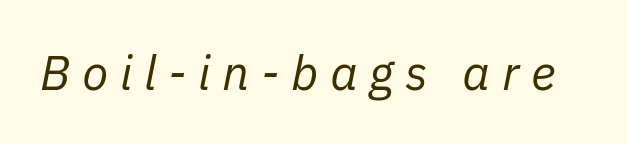
{"italic": "yes", "lean": "right", "slant_degrees": 11, "bold": "no", "weight": "regular", "width": "normal", "stroke_contrast": "low", "x_height": "medium", "monospaced": "no", "underline": "no", "letter_spacing": "wide", "letter_spacing_em": 0.24, "glyph_px": 48}
